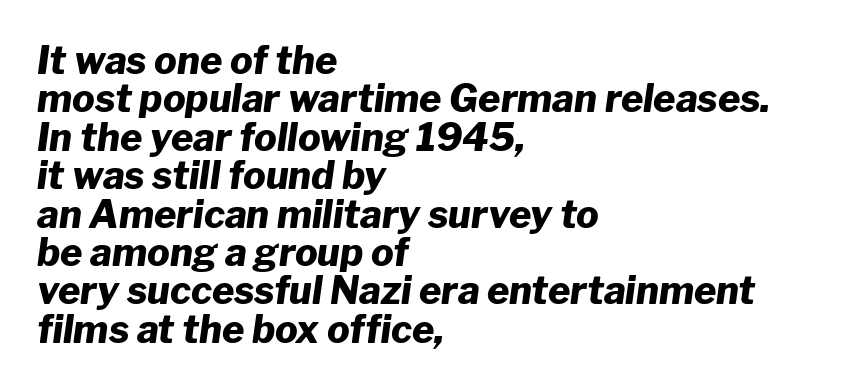
Q: Is the text bold? A: Yes.
Q: Is the text italic (slanted)? A: Yes, it leans right by about 8 degrees.
Q: Is the text underlined? A: No.
Q: How is the paragraph aligned? A: Left-aligned.
Q: Is the spacing between letters normal or unusually wide? A: Normal.
Q: Is the spacing between lines tight, normal or loose? A: Tight.
Q: Width (condensed, normal, or wide)? A: Normal.
Q: Stroke contrast? A: Low.
Q: x-height? A: Medium.
Q: Monospaced? A: No.
